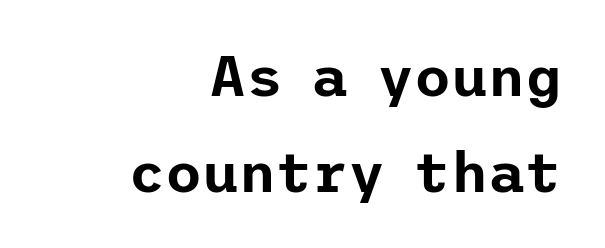
{"serif": "no", "italic": "no", "width": "normal", "stroke_contrast": "low", "x_height": "medium", "underline": "no", "align": "right", "line_spacing": "normal", "line_spacing_ratio": 1.68, "letter_spacing": "normal", "letter_spacing_em": 0.0, "glyph_px": 57}
